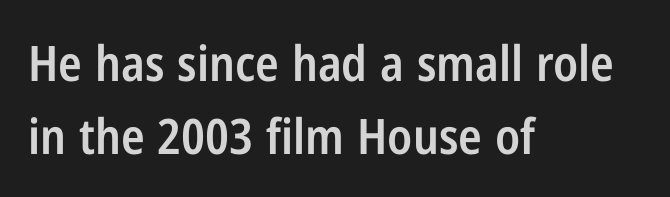
Serif or sans? Sans — the stroke terminals are bare. Unlike italic type, these characters show no tilt at all. The block of text has a typical density, with ordinary space between rows. These lines are set flush left with a ragged right edge. Any mark beneath the type? The region is blank. The sample has been set in demibold, a notch under bold.
